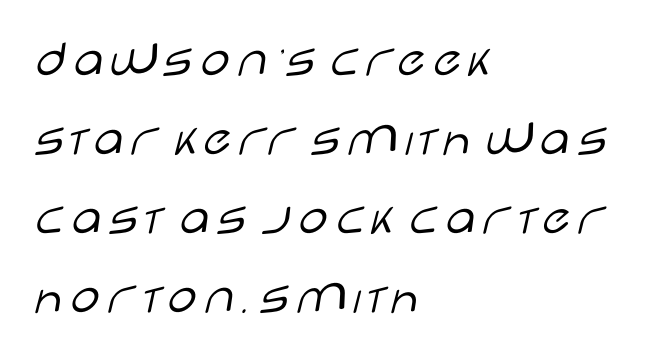
{"serif": "no", "bold": "no", "weight": "light", "width": "wide", "stroke_contrast": "low", "x_height": "large", "monospaced": "no", "underline": "no", "align": "left", "line_spacing": "normal", "line_spacing_ratio": 1.49, "letter_spacing": "normal", "letter_spacing_em": 0.0, "glyph_px": 53}
